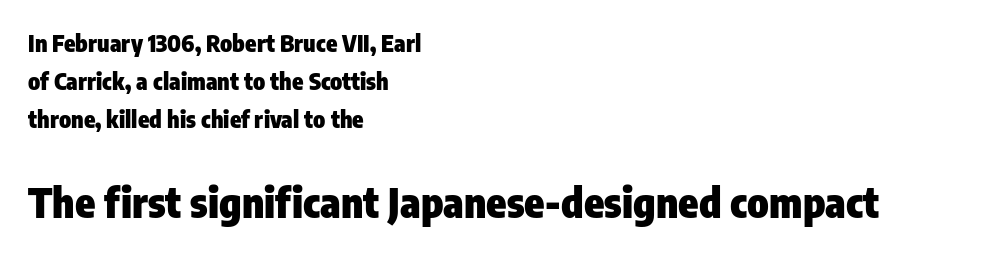
Check where the strokes stop: nothing finishes them off — pure sans. Do the characters align in a grid? No, the font is proportional. One glance says typical: line gaps are just what's usual. Any mark beneath the type? The region is blank. The rendering uses a bold face; every stroke is thick and dark. The lines in this sample share a left origin and differ only in where they stop.
